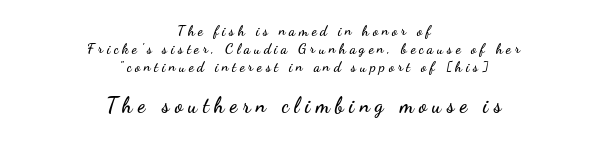
Descenders hang freely into open space. Rows of type keep a routine distance in the vertical direction. Horizontal alignment here is central, giving a formal, balanced look. Note: smaller setting up top, larger setting below. Caption: expanded tracking, letters set apart.
